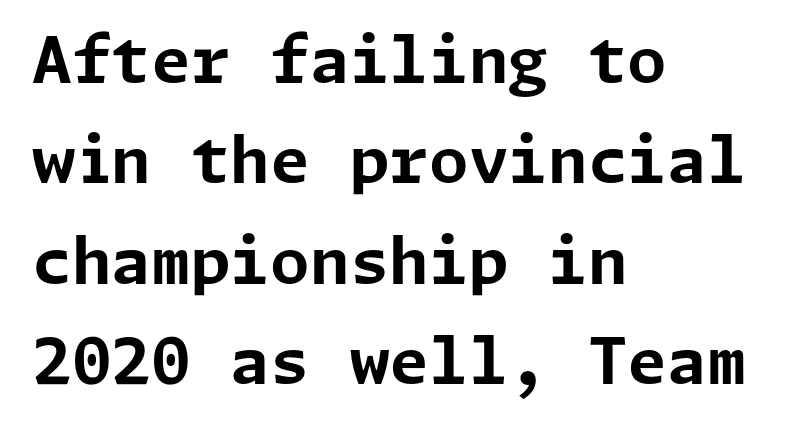
{"serif": "no", "italic": "no", "bold": "yes", "weight": "bold", "width": "normal", "stroke_contrast": "low", "x_height": "medium", "underline": "no", "align": "left", "line_spacing": "normal", "line_spacing_ratio": 1.57, "letter_spacing": "normal", "letter_spacing_em": 0.0, "glyph_px": 64}
